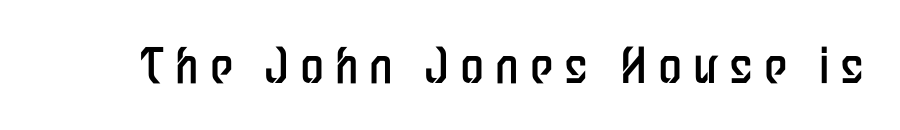
Check the space under the baseline: it is left empty. These lines have a slow, spaced-out rhythm from letter to letter. The letters carry no serifs — their stems end cleanly without finishing strokes. Character widths vary here, with narrow letters taking less room than wide ones.
